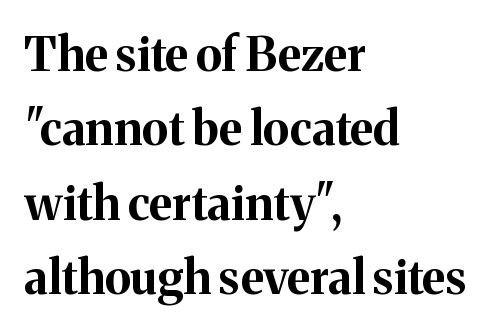
The strip under each line holds only bare page. Horizontally, the lines are justified to the leading edge only. Look at the bottom of the vertical strokes: they flare into serifs here. Here the designer chose a conventional face with non-uniform glyph widths. This rendering leaves character spacing at its baseline value.
